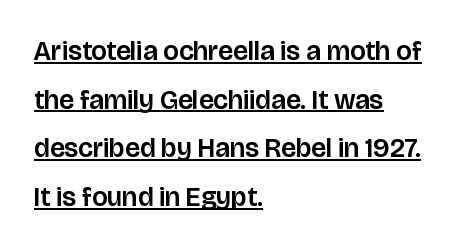
The image shows 27 px text type, upright; set left-aligned, line spacing 1.8x, normal letter spacing, underlined.
